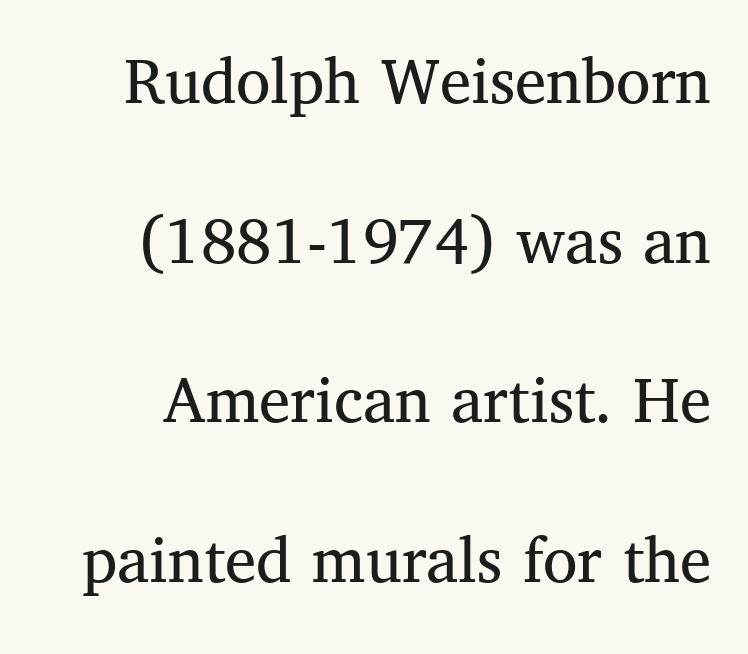
{"serif": "yes", "italic": "no", "bold": "no", "weight": "regular", "width": "normal", "stroke_contrast": "medium", "x_height": "medium", "monospaced": "no", "underline": "no", "align": "right", "line_spacing": "loose", "line_spacing_ratio": 2.28, "letter_spacing": "normal", "letter_spacing_em": 0.0, "glyph_px": 70}
